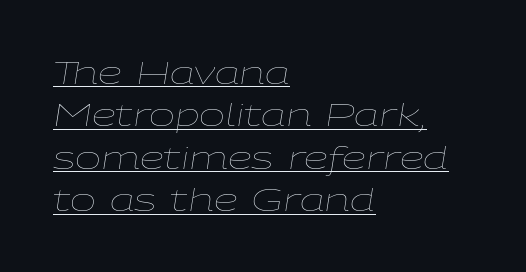
{"italic": "yes", "lean": "right", "slant_degrees": 9, "bold": "no", "weight": "thin", "width": "wide", "stroke_contrast": "low", "x_height": "medium", "monospaced": "no", "underline": "yes", "align": "left", "line_spacing": "normal", "line_spacing_ratio": 1.37, "letter_spacing": "normal", "letter_spacing_em": 0.0, "glyph_px": 31}
